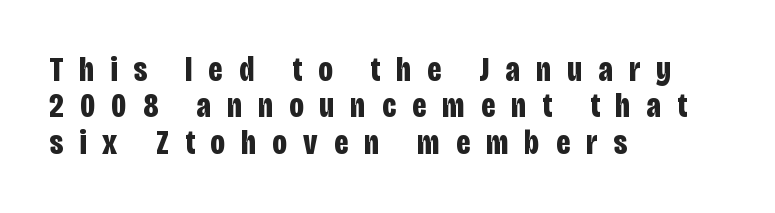
The image shows 34 px bold, condensed sans-serif type, upright; set left-aligned, tight line spacing (1.07x), unusually wide letter spacing (+0.48 em), not underlined; low stroke contrast and a large x-height.
